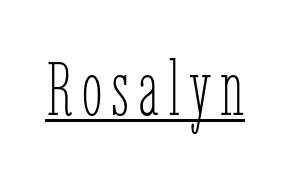
Stem width sits at or under what a default text font uses. You can tell it's not italic because the verticals are truly vertical. Proportional: the letters do not fall into vertical columns. Notice how a bar underscores the lettering throughout.
